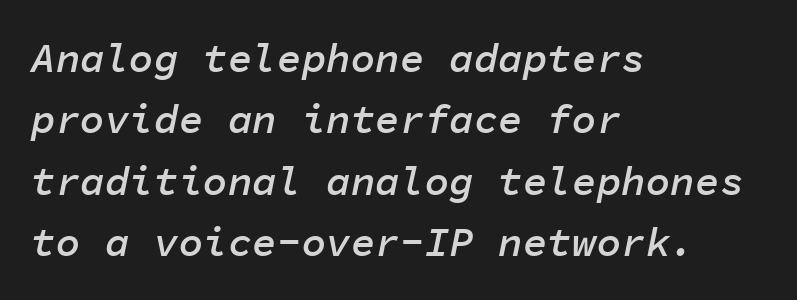
The image shows 41 px semibold type, italic (leaning right), monospaced; set left-aligned, normal line spacing (1.5x), normal letter spacing, not underlined; low stroke contrast and a medium x-height.
